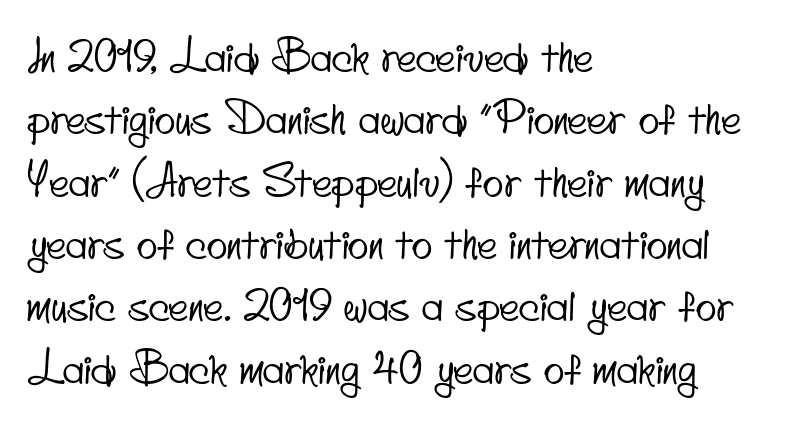
{"serif": "no", "width": "condensed", "stroke_contrast": "low", "x_height": "small", "monospaced": "no", "underline": "no", "align": "left", "line_spacing": "normal", "line_spacing_ratio": 1.45, "letter_spacing": "normal", "letter_spacing_em": 0.0, "glyph_px": 43}
